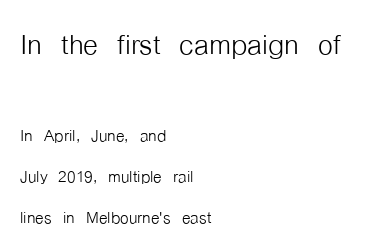
What kind of face is this? One without serifs — a sans. Letters rest on an invisible, unmarked baseline. Standard letterfit; no display-style spreading of the glyphs. These lines are rendered in a variable-pitch font. The block sitting higher on the canvas is the one with enlarged characters.
